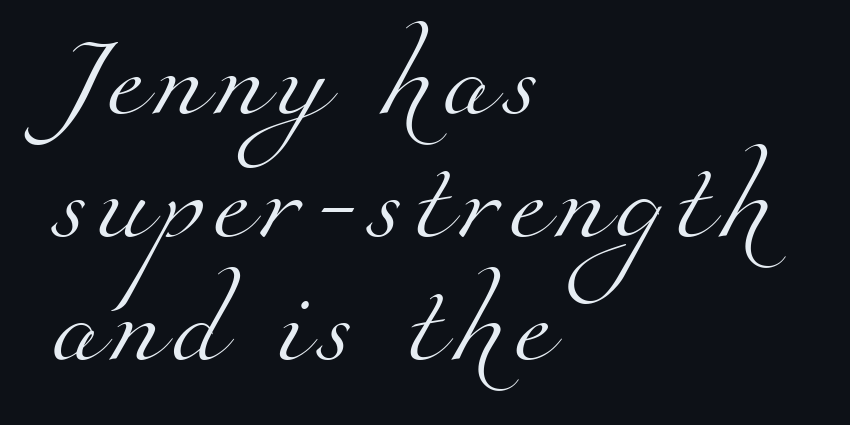
{"serif": "yes", "bold": "no", "weight": "light", "width": "normal", "stroke_contrast": "medium", "x_height": "small", "monospaced": "no", "underline": "no", "align": "left", "line_spacing": "normal", "line_spacing_ratio": 1.54, "glyph_px": 80}
